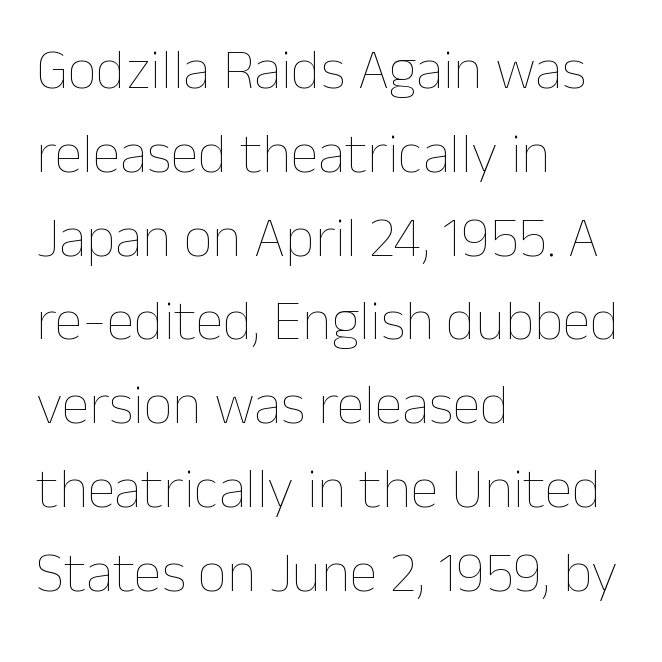
The image shows 57 px thin type, upright; set left-aligned, normal line spacing (1.47x), normal letter spacing, not underlined; low stroke contrast and a medium x-height.
